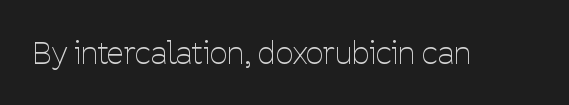
Italic: no, the glyphs are upright roman. Tracking here is standard; glyphs follow each other at the usual distance. Character widths vary here, with narrow letters taking less room than wide ones. The baseline area is clear. No letter is thick-stroked: the sample isn't bold. Type style note: lacks serifs.
